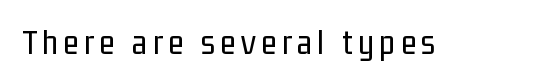
{"serif": "no", "italic": "no", "bold": "no", "weight": "regular", "width": "condensed", "stroke_contrast": "low", "x_height": "medium", "monospaced": "no", "underline": "no", "glyph_px": 36}
